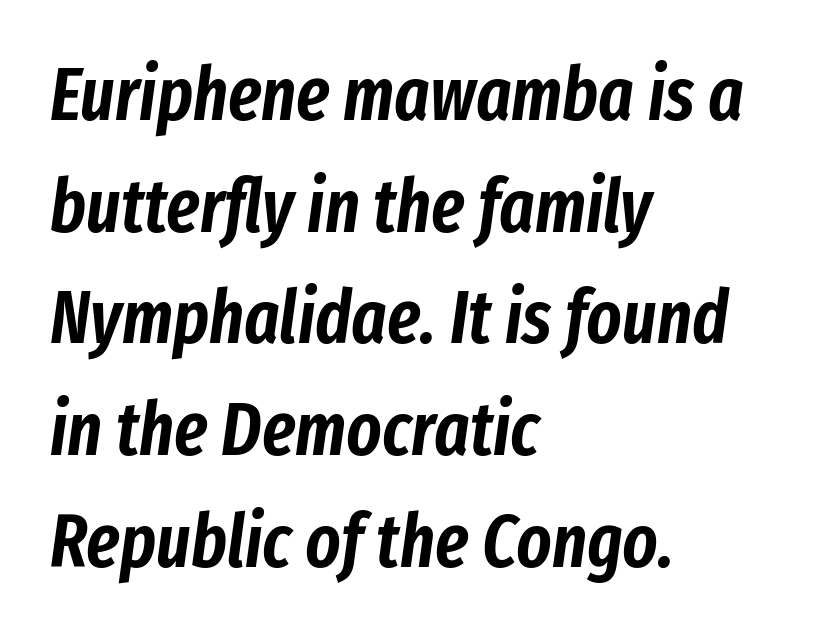
{"italic": "yes", "lean": "right", "slant_degrees": 8, "width": "condensed", "stroke_contrast": "low", "x_height": "medium", "monospaced": "no", "underline": "no", "align": "left", "line_spacing": "normal", "line_spacing_ratio": 1.51, "letter_spacing": "normal", "letter_spacing_em": 0.0, "glyph_px": 74}
